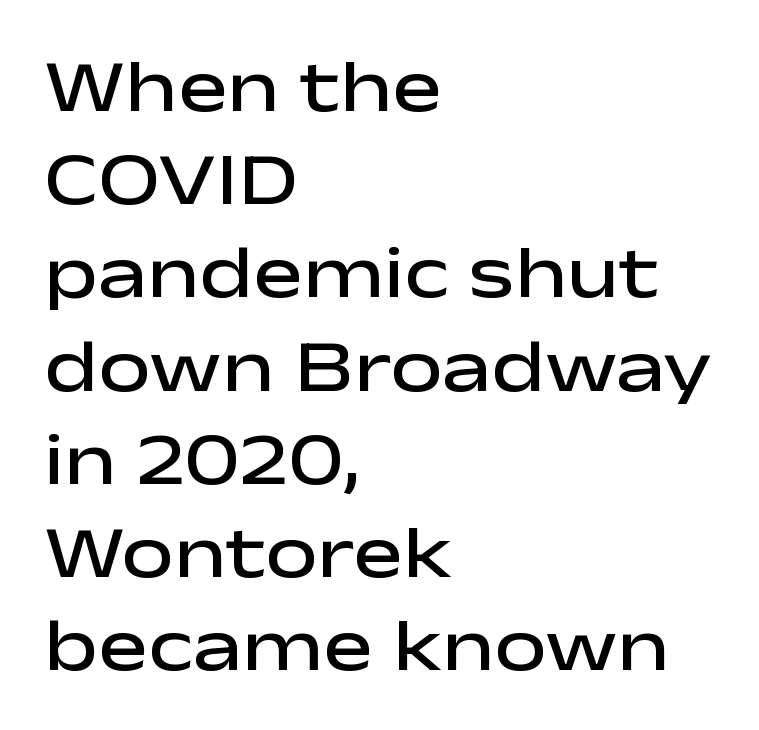
{"serif": "no", "italic": "no", "bold": "semi", "weight": "semibold", "width": "wide", "stroke_contrast": "low", "x_height": "medium", "monospaced": "no", "underline": "no", "align": "left", "line_spacing": "normal", "line_spacing_ratio": 1.26, "letter_spacing": "normal", "letter_spacing_em": 0.0, "glyph_px": 74}
